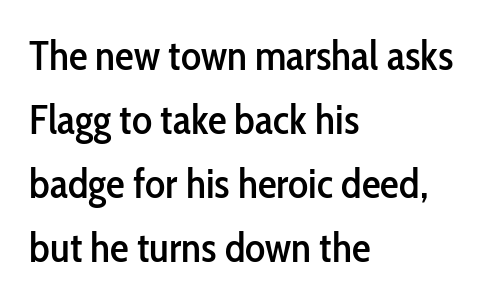
The image shows 42 px condensed sans-serif type, upright; set left-aligned, normal line spacing (1.52x), normal letter spacing, not underlined; low stroke contrast and a medium x-height.
